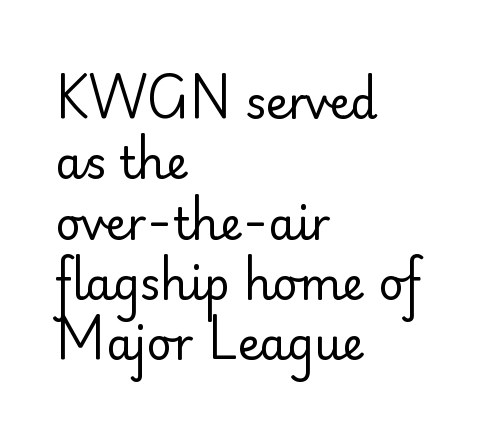
The image shows 44 px regular-weight sans-serif type, upright; set left-aligned, normal line spacing (1.37x), normal letter spacing, not underlined; low stroke contrast and a small x-height.
